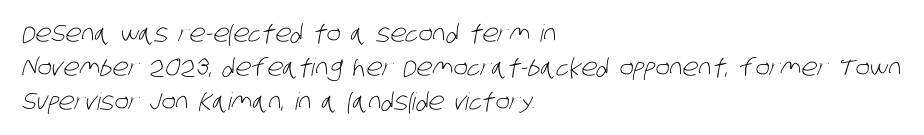
The image shows 24 px text type; set left-aligned, normal line spacing (1.41x), normal letter spacing, not underlined.
